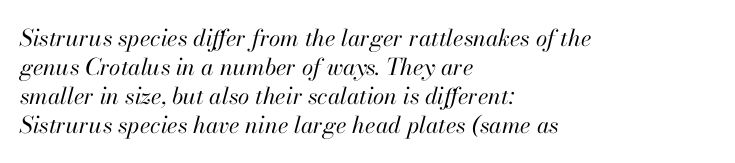
Q: Is the text bold? A: No.
Q: Is the text italic (slanted)? A: Yes, it leans right by about 13 degrees.
Q: Is the text underlined? A: No.
Q: How is the paragraph aligned? A: Left-aligned.
Q: Is the spacing between letters normal or unusually wide? A: Normal.
Q: Is the spacing between lines tight, normal or loose? A: Normal.
